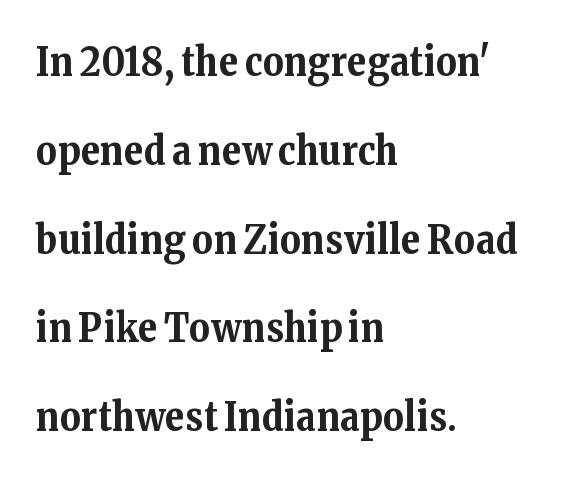
Q: Is the text bold? A: Yes.
Q: Is the text italic (slanted)? A: No, it is upright.
Q: Is the typeface a serif or a sans-serif typeface? A: Serif.
Q: Is the text underlined? A: No.
Q: How is the paragraph aligned? A: Left-aligned.
Q: Is the spacing between letters normal or unusually wide? A: Normal.
Q: Is the spacing between lines tight, normal or loose? A: Loose.
Q: Width (condensed, normal, or wide)? A: Normal.
Q: Stroke contrast? A: Medium.
Q: x-height? A: Medium.
Q: Monospaced? A: No.
